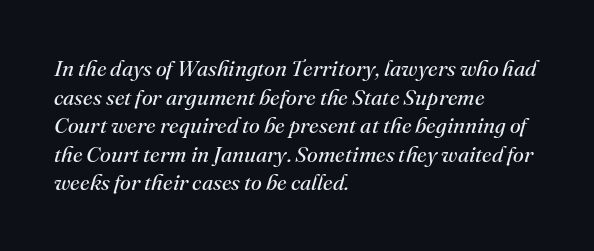
Words float on clear page, feet unadorned. Looking at the ascenders, they clearly lean. The letters look calm and open, with moderate or lighter stems. This block has exactly the height ordinary leading produces.
